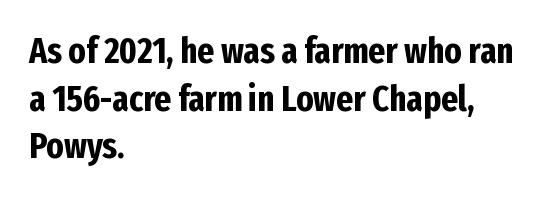
{"serif": "no", "italic": "no", "bold": "yes", "weight": "bold", "width": "condensed", "stroke_contrast": "low", "x_height": "medium", "monospaced": "no", "underline": "no", "align": "left", "line_spacing": "normal", "line_spacing_ratio": 1.32, "letter_spacing": "normal", "letter_spacing_em": 0.0, "glyph_px": 36}
